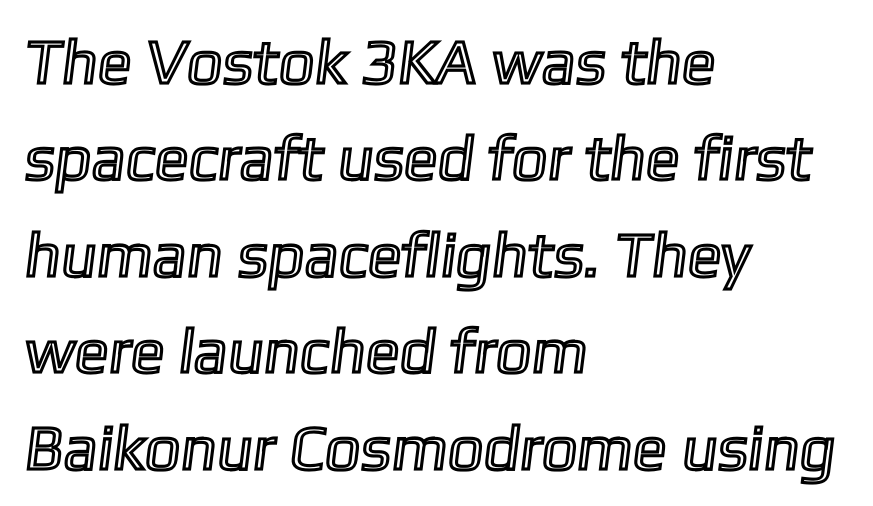
Q: Is the text underlined? A: No.
Q: How is the paragraph aligned? A: Left-aligned.
Q: Is the spacing between letters normal or unusually wide? A: Normal.
Q: Is the spacing between lines tight, normal or loose? A: Normal.
Q: Width (condensed, normal, or wide)? A: Normal.
Q: x-height? A: Medium.
Q: Monospaced? A: No.
